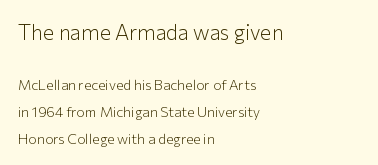
{"italic": "no", "bold": "no", "underline": "no", "align": "left", "line_spacing": "loose", "line_spacing_ratio": 1.92, "letter_spacing": "normal", "letter_spacing_em": 0.0, "larger_block": "first", "size_ratio": 1.5, "glyph_px": 21}
